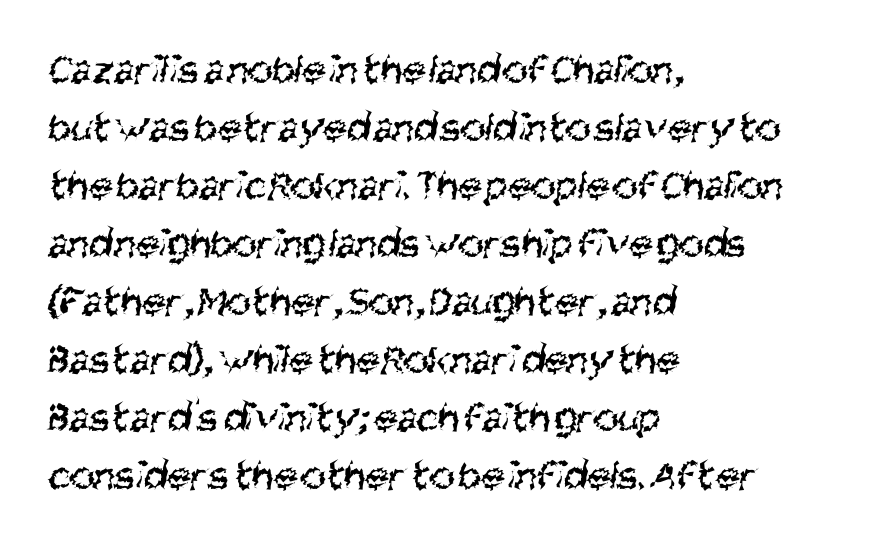
The rendering shows plain stroke endings on the letterforms — a sans-serif design. Weight: not bold — regular or lighter. The ragged edge is on the right, which tells us the setting is flush left. Students, observe: this is what conventionally led text looks like. A typesetter would call this proportional, since set widths differ per character. Nobody drew a line under any word here.
